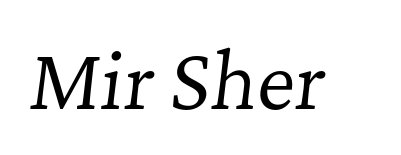
Check the space under the baseline: it is left empty. Nothing heavy about these letters — not bold at all. Note the varied advance widths — an 'i' is clearly narrower than an 'm'. What kind of face is this? One with serifs. The glyphs look as if they've been sheared to an angle. Tracking here is standard; glyphs follow each other at the usual distance.
